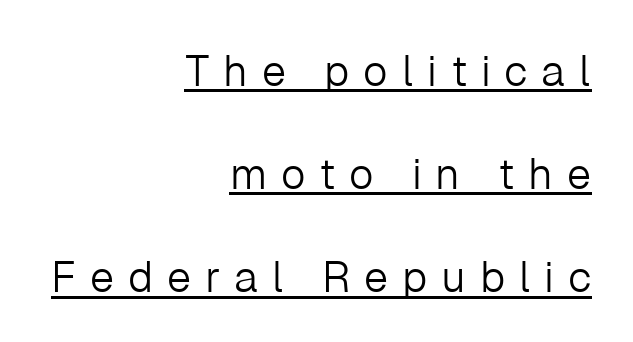
Q: Is the text bold? A: No.
Q: Is the text italic (slanted)? A: No, it is upright.
Q: Is the typeface a serif or a sans-serif typeface? A: Sans-serif.
Q: Is the text underlined? A: Yes.
Q: How is the paragraph aligned? A: Right-aligned.
Q: Is the spacing between letters normal or unusually wide? A: Unusually wide.
Q: Is the spacing between lines tight, normal or loose? A: Loose.
Q: Width (condensed, normal, or wide)? A: Normal.
Q: Stroke contrast? A: Low.
Q: x-height? A: Medium.
Q: Monospaced? A: No.
